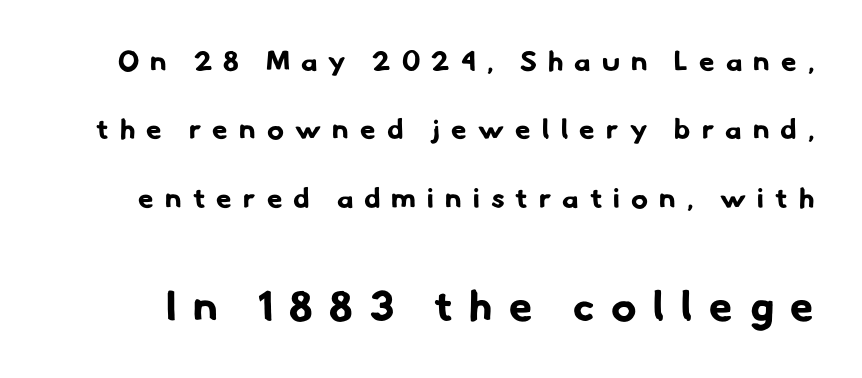
Q: Is the text bold? A: Yes.
Q: Is the typeface a serif or a sans-serif typeface? A: Sans-serif.
Q: Is the text underlined? A: No.
Q: Is the spacing between letters normal or unusually wide? A: Unusually wide.
Q: Is the spacing between lines tight, normal or loose? A: Loose.
Q: Which block of text is set in a larger size, the first (top) or the second (bottom)? A: The second (bottom) one.
Q: Width (condensed, normal, or wide)? A: Normal.
Q: Stroke contrast? A: Low.
Q: x-height? A: Small.
Q: Monospaced? A: No.
